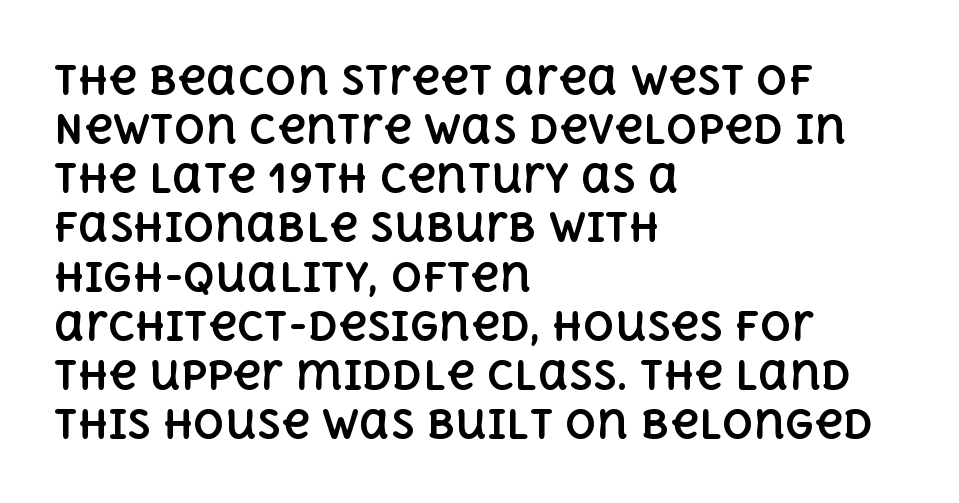
{"italic": "no", "bold": "yes", "weight": "bold", "width": "normal", "x_height": "large", "monospaced": "no", "underline": "no", "align": "left", "line_spacing": "normal", "line_spacing_ratio": 1.26, "letter_spacing": "normal", "letter_spacing_em": 0.0, "glyph_px": 39}
